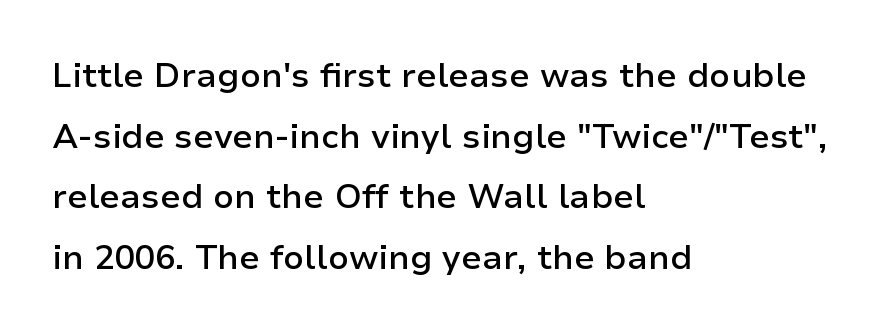
The image shows 34 px semibold sans-serif type, upright; set left-aligned, line spacing 1.78x, normal letter spacing, not underlined; low stroke contrast and a medium x-height.
